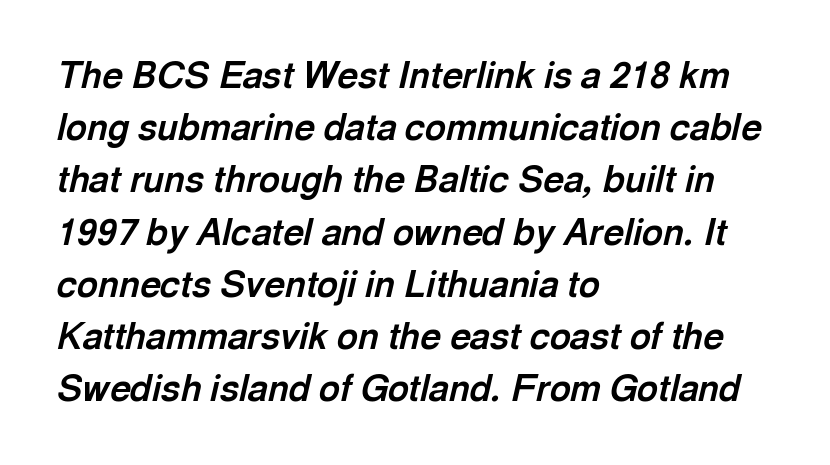
Casual observation: everything's shoved over to the left. The foot of each line stays bare and open. Do the characters align in a grid? No, the font is proportional. Short note: letters normally spaced. The rendering applies a slant to the glyphs.
